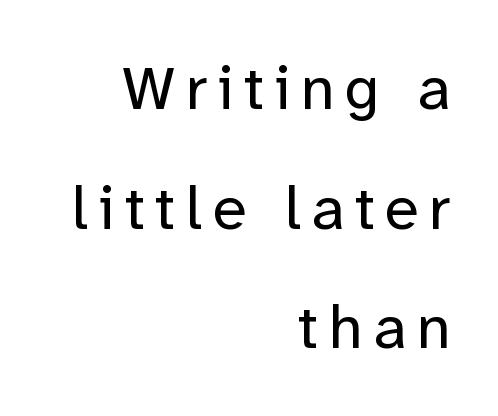
Q: Is the text bold? A: No.
Q: Is the text italic (slanted)? A: No, it is upright.
Q: Is the typeface a serif or a sans-serif typeface? A: Sans-serif.
Q: Is the text underlined? A: No.
Q: How is the paragraph aligned? A: Right-aligned.
Q: Is the spacing between lines tight, normal or loose? A: Loose.
Q: Width (condensed, normal, or wide)? A: Normal.
Q: Stroke contrast? A: Low.
Q: x-height? A: Medium.
Q: Monospaced? A: No.
